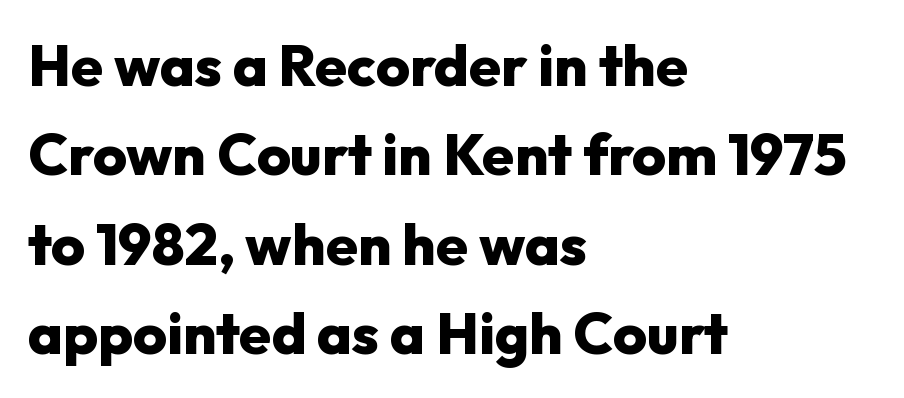
Q: Is the text bold? A: Yes.
Q: Is the text italic (slanted)? A: No, it is upright.
Q: Is the typeface a serif or a sans-serif typeface? A: Sans-serif.
Q: Is the text underlined? A: No.
Q: How is the paragraph aligned? A: Left-aligned.
Q: Is the spacing between letters normal or unusually wide? A: Normal.
Q: Is the spacing between lines tight, normal or loose? A: Normal.
Q: Width (condensed, normal, or wide)? A: Normal.
Q: Stroke contrast? A: Low.
Q: x-height? A: Medium.
Q: Monospaced? A: No.
